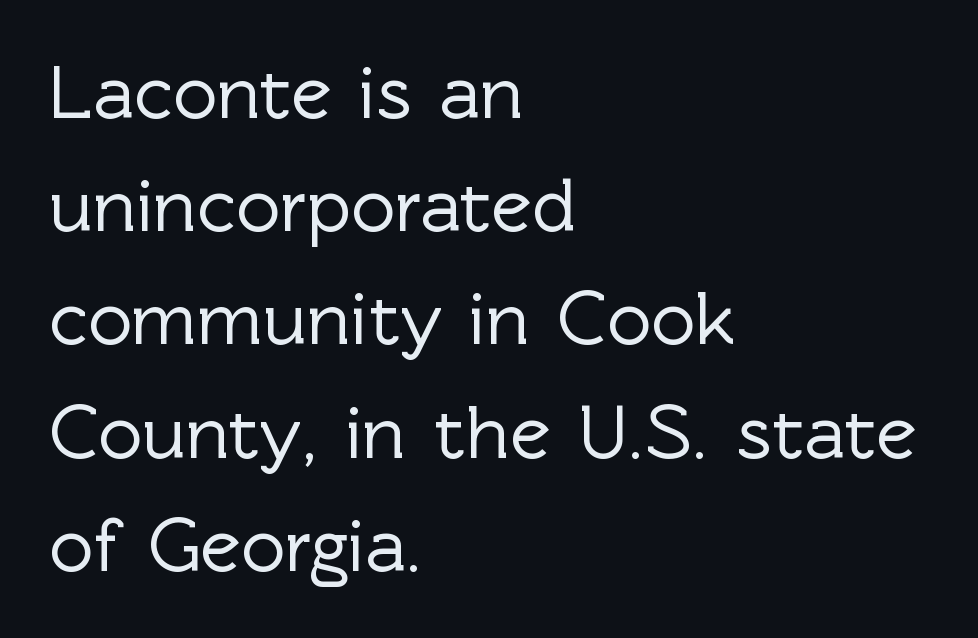
The image shows 77 px sans-serif type, upright; set left-aligned, normal line spacing (1.47x), normal letter spacing, not underlined; a medium x-height.
